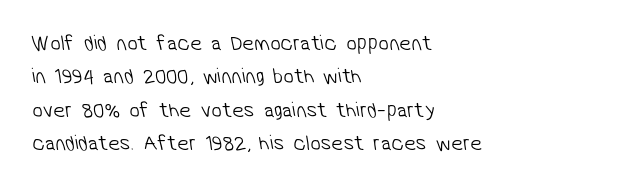
Q: Is the text bold? A: No.
Q: Is the text underlined? A: No.
Q: How is the paragraph aligned? A: Left-aligned.
Q: Is the spacing between letters normal or unusually wide? A: Normal.
Q: Is the spacing between lines tight, normal or loose? A: Normal.
